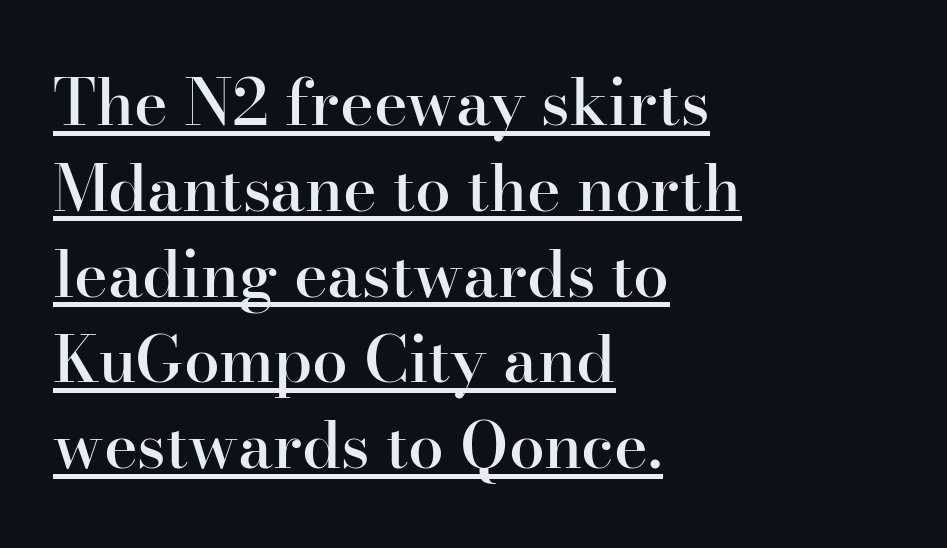
The image shows 64 px semibold serif type, upright; set left-aligned, normal line spacing (1.34x), normal letter spacing, underlined; high stroke contrast and a small x-height.
